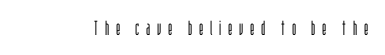
Characters remain perfectly vertical along every line. Honestly, there is no underline to notice here at all. This reads as an unemphasized weight, regular at the heaviest. Short note: letters widely spaced.
